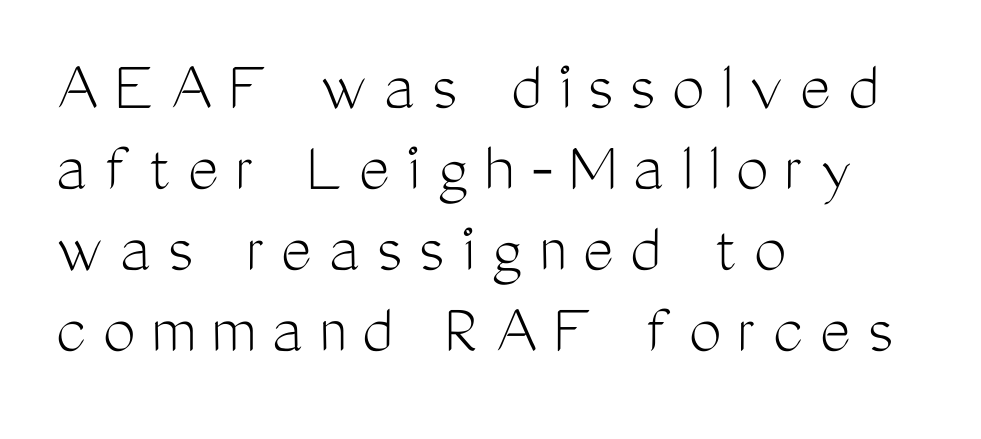
{"serif": "no", "italic": "no", "bold": "no", "weight": "light", "width": "condensed", "stroke_contrast": "medium", "x_height": "medium", "monospaced": "no", "underline": "no", "align": "left", "line_spacing": "tight", "line_spacing_ratio": 1.11, "letter_spacing": "wide", "letter_spacing_em": 0.23, "glyph_px": 73}
